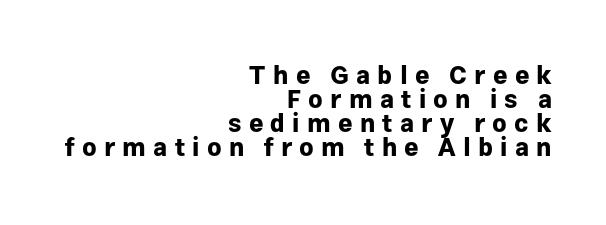
Closely set lines give the paragraph a compact silhouette. A typesetter would call this heavily tracked-out type. These lines are set flush right with a ragged left edge. The type sits square on the baseline with zero lean.
